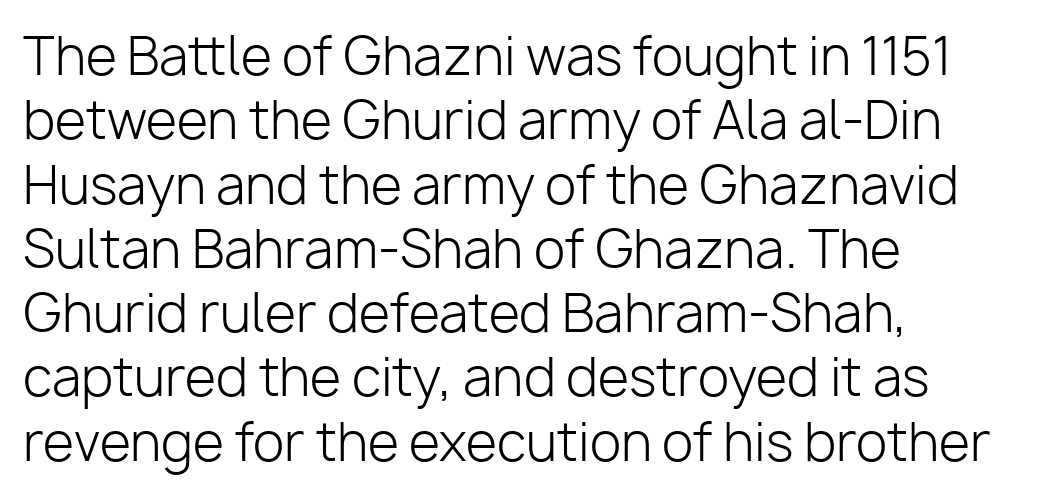
{"serif": "no", "italic": "no", "bold": "no", "weight": "light", "width": "normal", "stroke_contrast": "low", "x_height": "medium", "monospaced": "no", "underline": "no", "align": "left", "line_spacing": "normal", "line_spacing_ratio": 1.26, "letter_spacing": "normal", "letter_spacing_em": 0.0, "glyph_px": 51}
